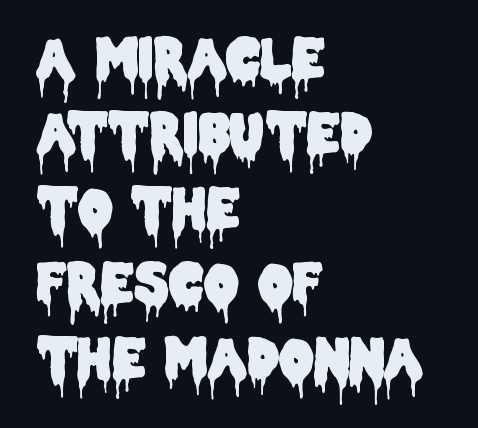
Casual observation: everything's shoved over to the left. Rendered with straight, roman letterforms. Is this a fixed-width face? No — the glyphs have proportional, varying widths. This rendering employs a face without finishing strokes, i.e., a sans-serif.
